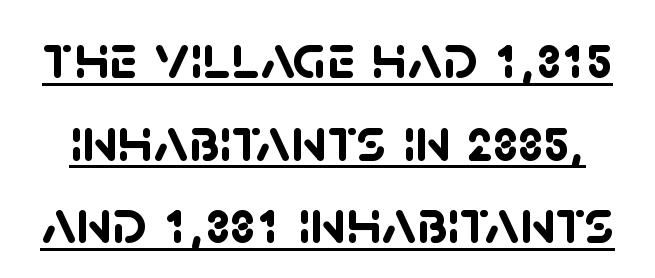
In terms of leading, this rendering sits right in the middle. Thick stems and heavy bowls — unmistakably bold. This sample carries an underscore along the baseline area. The designer went with a sans here, leaving each stem footless. Nothing unusual about the tracking: characters are spaced as the font intends. Is this a fixed-width face? No — the glyphs have proportional, varying widths.
